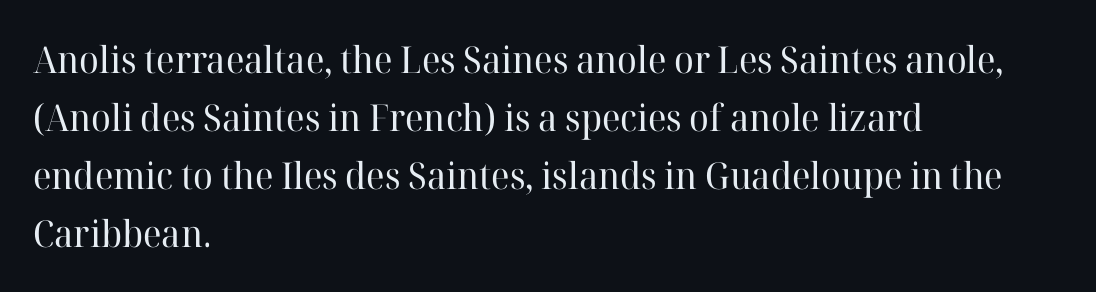
Teacher's note: observe the even left margin — that is flush-left alignment. The designer left line spacing at the default. This is the regular roman posture of the typeface. Weight: in the light-to-regular range. Honestly, there is no underline to notice here at all. The horizontal fit of the characters is conventional and even.
